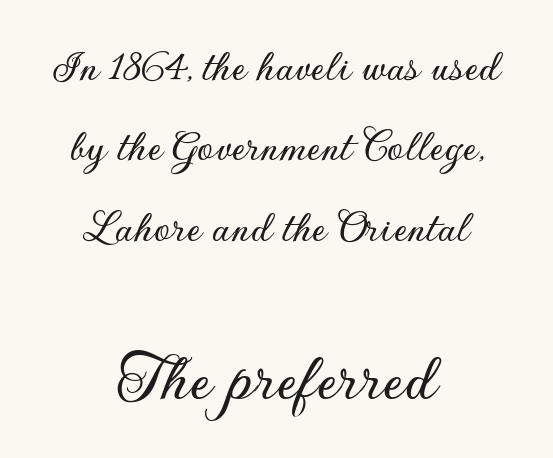
The passage is arranged like a title page — every line centered. Varying glyph widths throughout — classic text-font behaviour. Examine the stroke ends and you'll find no serifs. The designer gave the closing block more size than the opening block.
